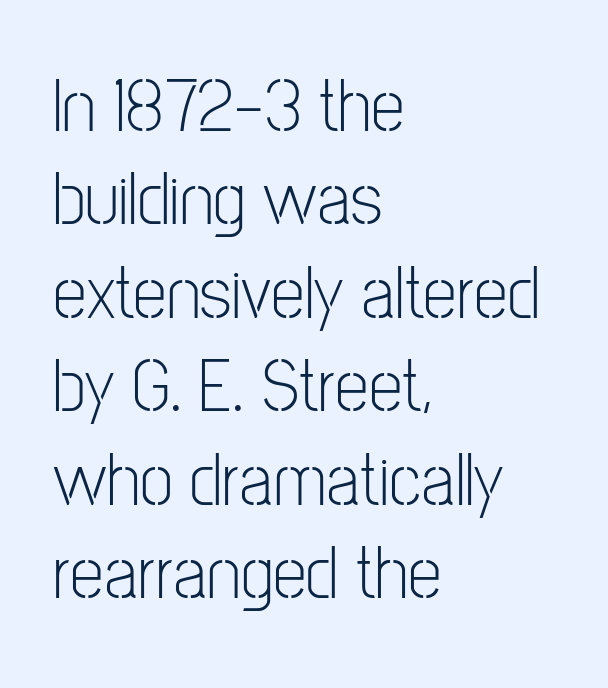
The image shows 76 px light, condensed sans-serif type, upright; set left-aligned, line spacing 1.23x, normal letter spacing, not underlined; low stroke contrast and a medium x-height.
